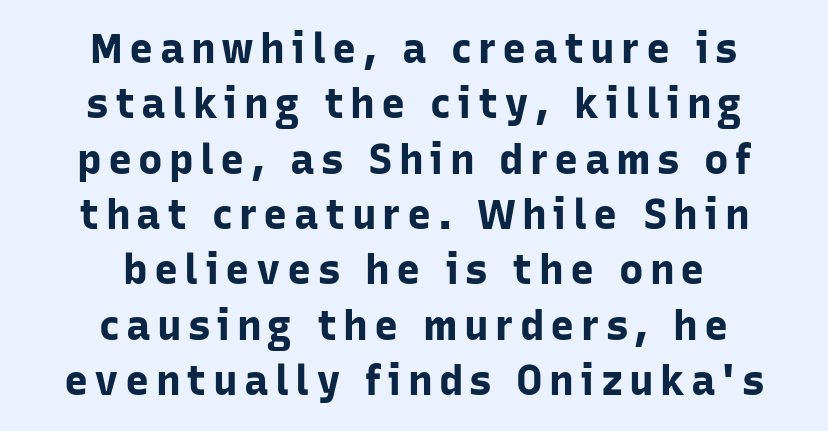
Q: Is the text bold? A: Yes.
Q: Is the text italic (slanted)? A: No, it is upright.
Q: Is the typeface a serif or a sans-serif typeface? A: Sans-serif.
Q: Is the text underlined? A: No.
Q: How is the paragraph aligned? A: Centered.
Q: Is the spacing between lines tight, normal or loose? A: Normal.
Q: Width (condensed, normal, or wide)? A: Normal.
Q: Stroke contrast? A: Low.
Q: x-height? A: Medium.
Q: Monospaced? A: No.
